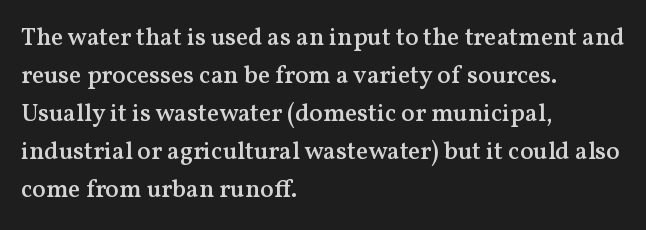
Q: Is the text bold? A: Semi-bold.
Q: Is the text italic (slanted)? A: No, it is upright.
Q: Is the text underlined? A: No.
Q: How is the paragraph aligned? A: Left-aligned.
Q: Is the spacing between letters normal or unusually wide? A: Normal.
Q: Is the spacing between lines tight, normal or loose? A: Normal.
